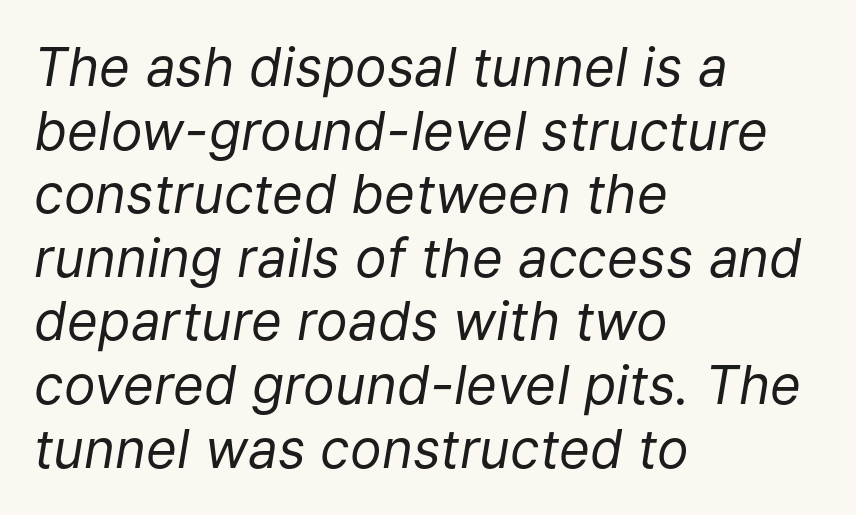
{"italic": "yes", "lean": "right", "slant_degrees": 9, "bold": "no", "weight": "regular", "width": "normal", "stroke_contrast": "low", "x_height": "medium", "monospaced": "no", "underline": "no", "align": "left", "line_spacing_ratio": 1.2, "letter_spacing": "normal", "letter_spacing_em": 0.0, "glyph_px": 53}
